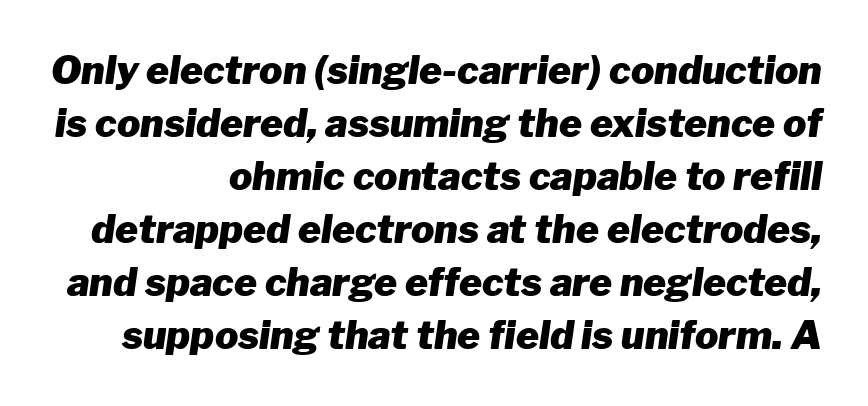
{"italic": "yes", "lean": "right", "slant_degrees": 8, "bold": "yes", "weight": "heavy", "width": "normal", "stroke_contrast": "low", "x_height": "medium", "monospaced": "no", "underline": "no", "line_spacing": "normal", "line_spacing_ratio": 1.36, "letter_spacing": "normal", "letter_spacing_em": 0.0, "glyph_px": 39}
